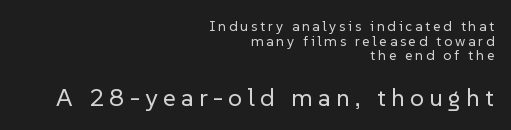
The image shows 25 px text type, upright; set right-aligned, tight line spacing (1.04x), unusually wide letter spacing (+0.21 em), not underlined; the second (bottom) block is 1.79x larger.
